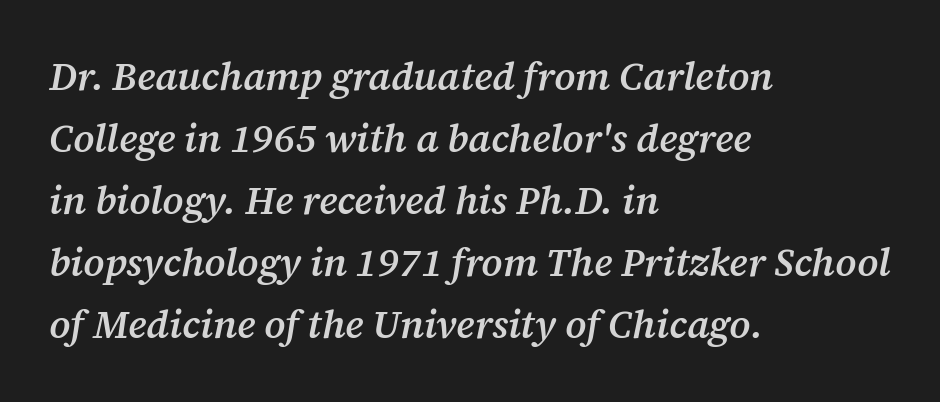
The image shows 39 px semibold serif type, italic (leaning right); set left-aligned, normal line spacing (1.59x), normal letter spacing, not underlined; medium stroke contrast and a medium x-height.
